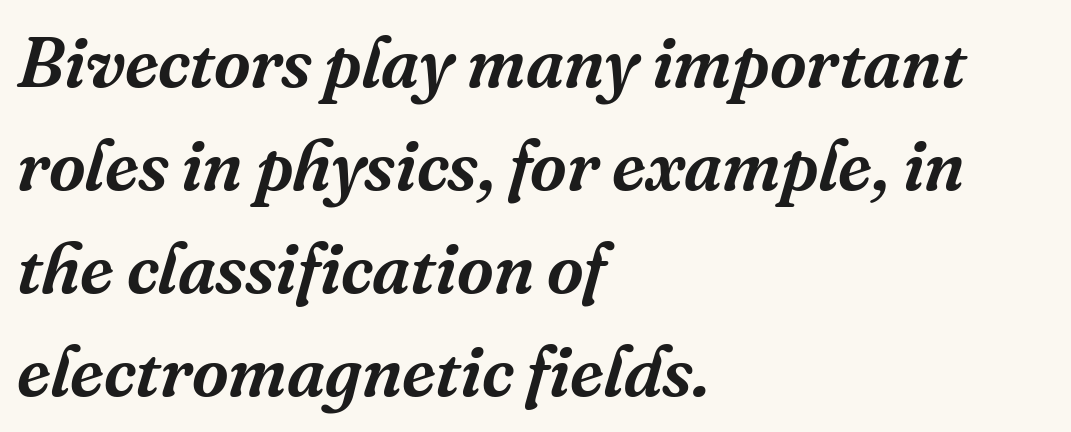
Q: Is the text italic (slanted)? A: Yes, it leans right by about 16 degrees.
Q: Is the typeface a serif or a sans-serif typeface? A: Serif.
Q: Is the text underlined? A: No.
Q: How is the paragraph aligned? A: Left-aligned.
Q: Is the spacing between letters normal or unusually wide? A: Normal.
Q: Is the spacing between lines tight, normal or loose? A: Normal.
Q: Width (condensed, normal, or wide)? A: Normal.
Q: Stroke contrast? A: Medium.
Q: x-height? A: Medium.
Q: Monospaced? A: No.
